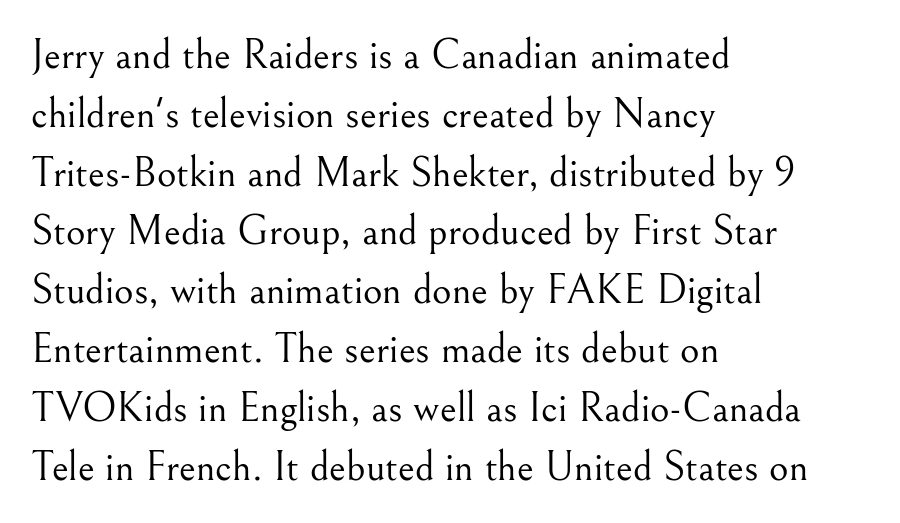
{"serif": "yes", "italic": "no", "bold": "no", "weight": "light", "width": "normal", "stroke_contrast": "medium", "x_height": "small", "monospaced": "no", "underline": "no", "align": "left", "line_spacing": "normal", "line_spacing_ratio": 1.4, "letter_spacing": "normal", "letter_spacing_em": 0.0, "glyph_px": 42}
